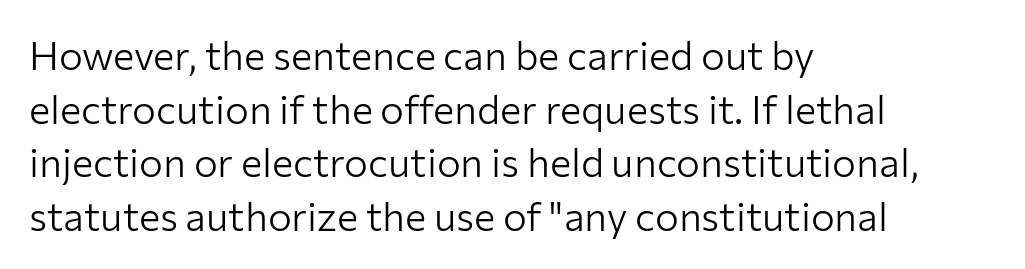
The image shows 40 px light sans-serif type, upright; set left-aligned, normal line spacing (1.34x), normal letter spacing, not underlined; low stroke contrast and a medium x-height.
